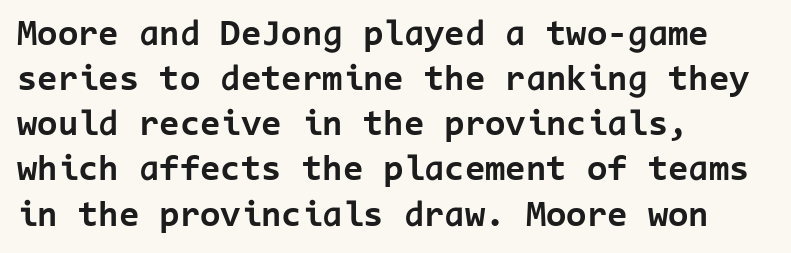
{"serif": "no", "italic": "no", "bold": "yes", "weight": "bold", "width": "normal", "stroke_contrast": "low", "x_height": "medium", "monospaced": "yes", "underline": "no", "align": "left", "line_spacing_ratio": 1.22, "letter_spacing": "normal", "letter_spacing_em": 0.0, "glyph_px": 37}
